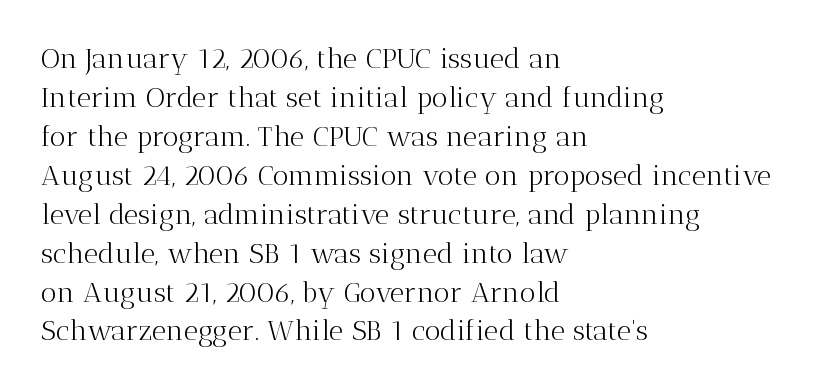
Q: Is the text bold? A: No.
Q: Is the text italic (slanted)? A: No, it is upright.
Q: Is the typeface a serif or a sans-serif typeface? A: Serif.
Q: Is the text underlined? A: No.
Q: How is the paragraph aligned? A: Left-aligned.
Q: Is the spacing between letters normal or unusually wide? A: Normal.
Q: Is the spacing between lines tight, normal or loose? A: Normal.
Q: Width (condensed, normal, or wide)? A: Normal.
Q: Stroke contrast? A: Medium.
Q: x-height? A: Medium.
Q: Monospaced? A: No.
